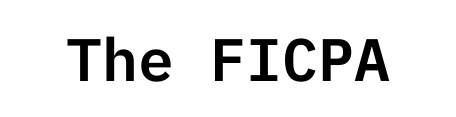
Q: Is the text italic (slanted)? A: No, it is upright.
Q: Is the typeface a serif or a sans-serif typeface? A: Sans-serif.
Q: Is the text underlined? A: No.
Q: Is the spacing between letters normal or unusually wide? A: Normal.
Q: Width (condensed, normal, or wide)? A: Normal.
Q: Stroke contrast? A: Low.
Q: x-height? A: Medium.
